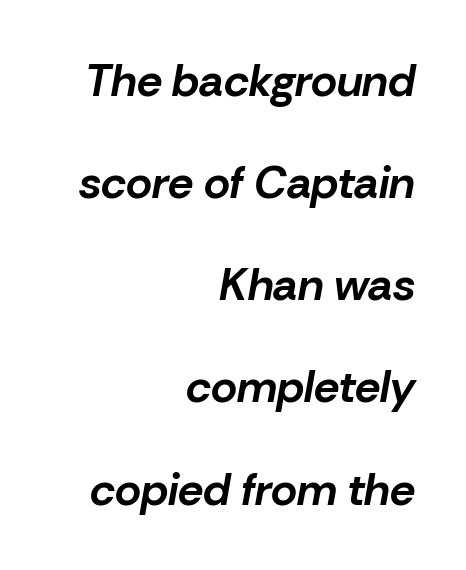
{"italic": "yes", "lean": "right", "slant_degrees": 10, "bold": "yes", "weight": "bold", "width": "normal", "stroke_contrast": "low", "x_height": "medium", "monospaced": "no", "underline": "no", "align": "right", "line_spacing": "loose", "line_spacing_ratio": 2.27, "letter_spacing": "normal", "letter_spacing_em": 0.0, "glyph_px": 45}
